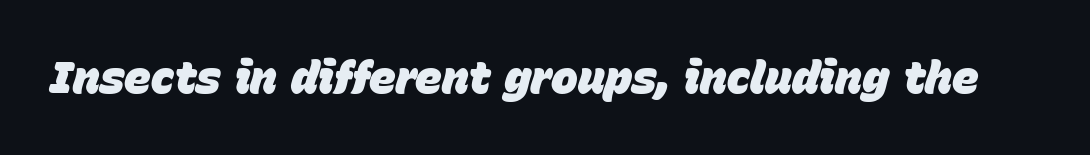
Here the designer chose a conventional face with non-uniform glyph widths. Each word holds together tightly as a unit, with standard inter-letter gaps. Typesetter's note: full bold, strokes at maximum text heaviness. Yep, that's italic — everything's leaning. Clear beneath every line of the passage.
